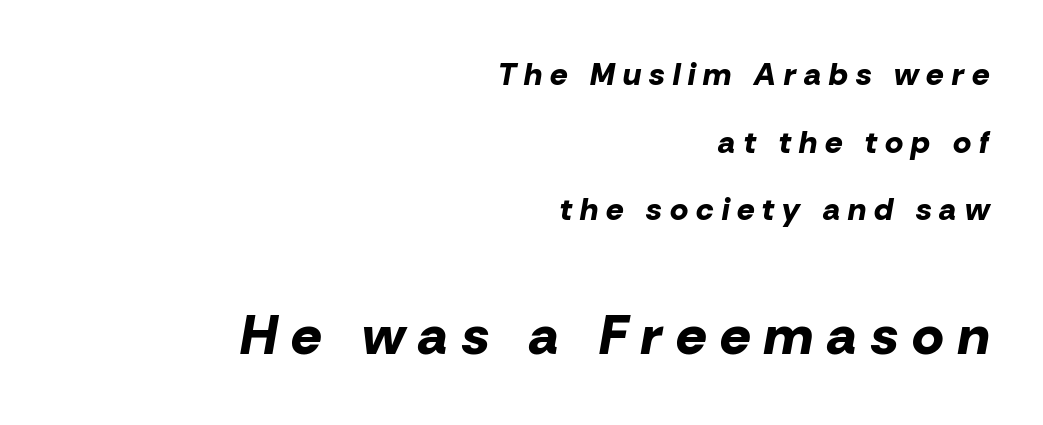
The tracking reads as deliberately expanded to a designer's eye. Beneath every word, the page is bare. Compared with a flush-left layout, this one pins lines to the opposite, right side. Stroke thickness is high; the sample reads as a true bold. Look at the glyph heights: the lower group is clearly the bigger setting.
